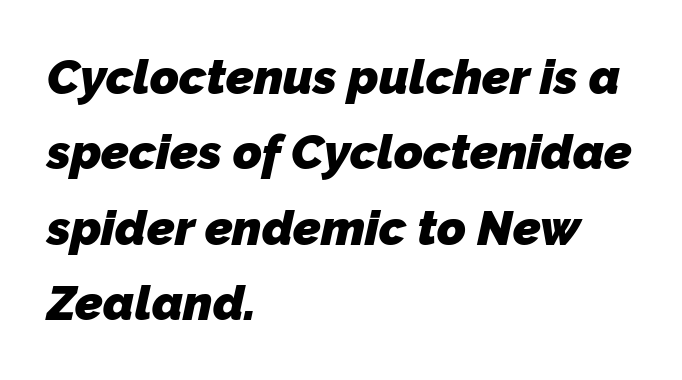
The image shows 49 px heavy sans-serif type; set left-aligned, normal line spacing (1.54x), normal letter spacing, not underlined; low stroke contrast and a medium x-height.
